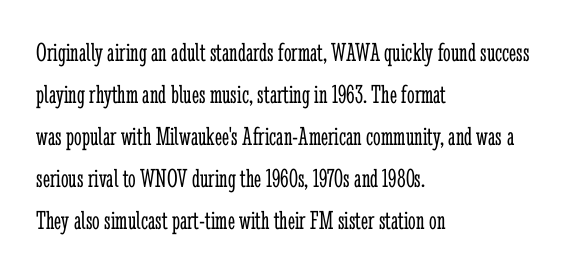
{"italic": "no", "bold": "no", "underline": "no", "align": "left", "line_spacing": "normal", "line_spacing_ratio": 1.56, "letter_spacing": "normal", "letter_spacing_em": 0.0, "glyph_px": 27}
